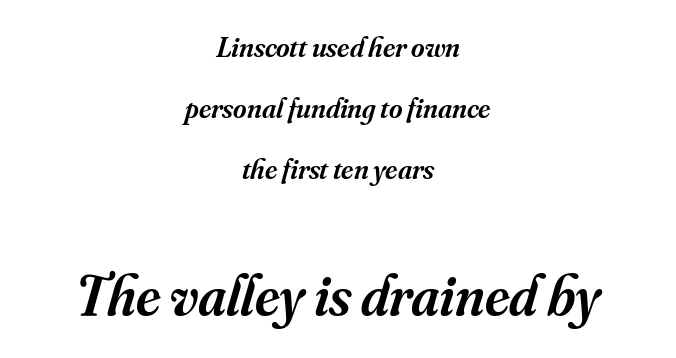
{"serif": "yes", "italic": "yes", "lean": "right", "slant_degrees": 16, "bold": "semi", "weight": "semibold", "width": "normal", "stroke_contrast": "medium", "x_height": "small", "monospaced": "no", "underline": "no", "align": "center", "line_spacing": "loose", "line_spacing_ratio": 2.11, "letter_spacing": "normal", "letter_spacing_em": 0.0, "larger_block": "second", "size_ratio": 2.0, "glyph_px": 58}
